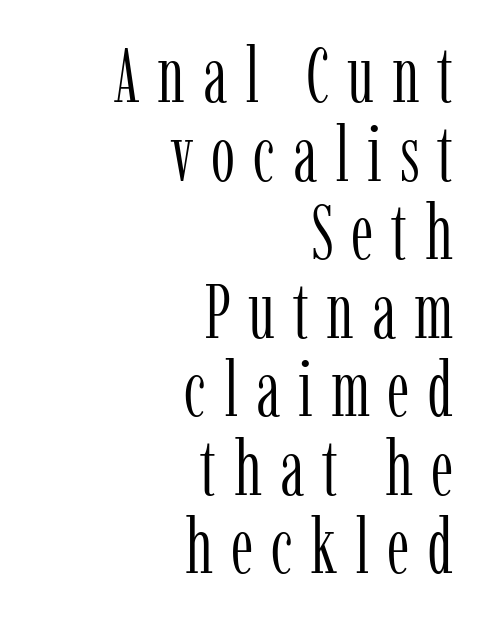
{"serif": "yes", "italic": "no", "bold": "no", "weight": "light", "width": "condensed", "stroke_contrast": "low", "x_height": "medium", "monospaced": "no", "underline": "no", "align": "right", "line_spacing": "tight", "line_spacing_ratio": 1.02, "letter_spacing": "wide", "letter_spacing_em": 0.23, "glyph_px": 77}
